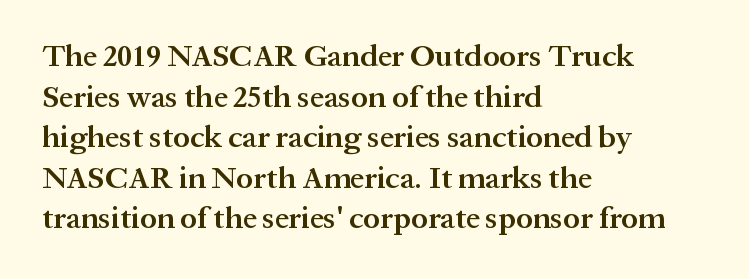
Q: Is the text bold? A: Semi-bold.
Q: Is the text italic (slanted)? A: No, it is upright.
Q: Is the typeface a serif or a sans-serif typeface? A: Serif.
Q: Is the text underlined? A: No.
Q: How is the paragraph aligned? A: Left-aligned.
Q: Is the spacing between letters normal or unusually wide? A: Normal.
Q: Is the spacing between lines tight, normal or loose? A: Normal.
Q: Width (condensed, normal, or wide)? A: Normal.
Q: Stroke contrast? A: Medium.
Q: x-height? A: Medium.
Q: Monospaced? A: No.
